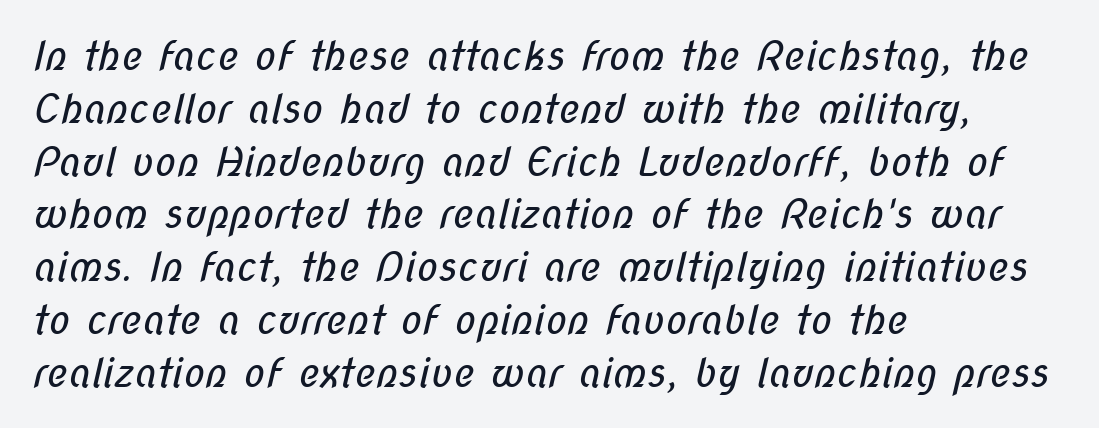
The type family on display is of the sans-serif kind. Baseline-to-baseline distance is the conventional proportion of letter height. The lines in this sample share a left origin and differ only in where they stop. No chunkiness to these letters — they're not bold.
